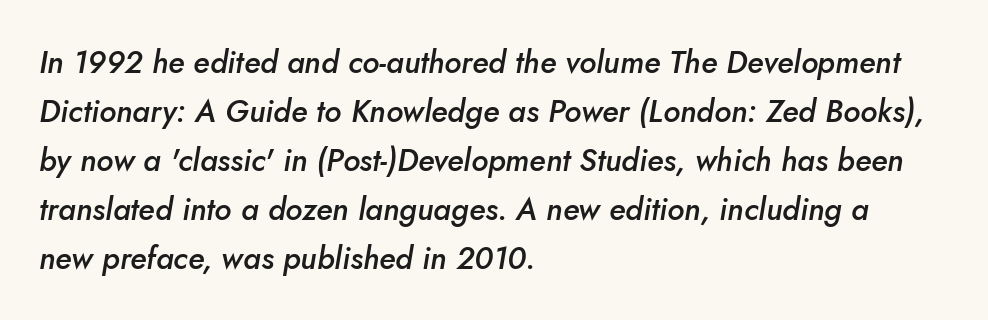
The image shows 31 px semibold type, italic (leaning right); set left-aligned, normal line spacing (1.58x), normal letter spacing, not underlined; low stroke contrast and a small x-height.
